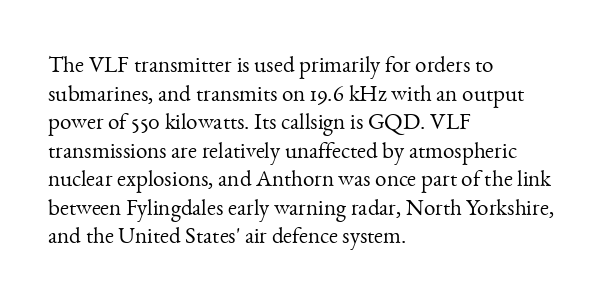
The image shows 23 px text type, upright; set left-aligned, line spacing 1.24x, normal letter spacing, not underlined.
